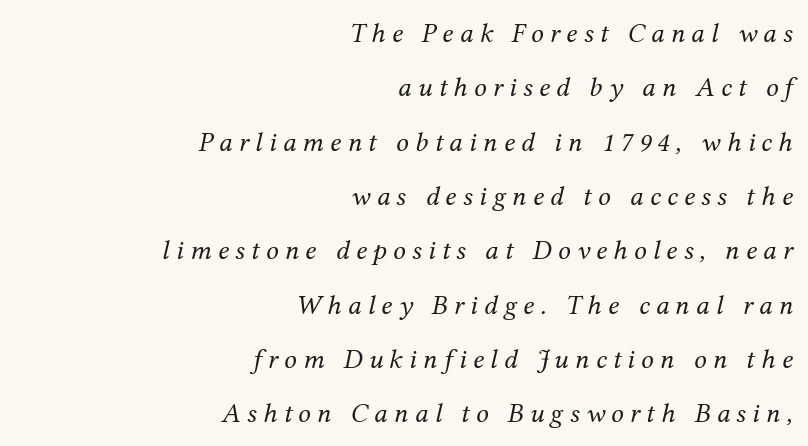
Is this a heavy cut? Hardly; it is regular or lighter. Is this a fixed-width face? No — the glyphs have proportional, varying widths. Horizontal alignment here is rightward, an uncommon choice for prose. The passage shown leans; its letterforms are oblique. A bare baseline throughout the passage. The leading is generous, giving the passage an open texture.
